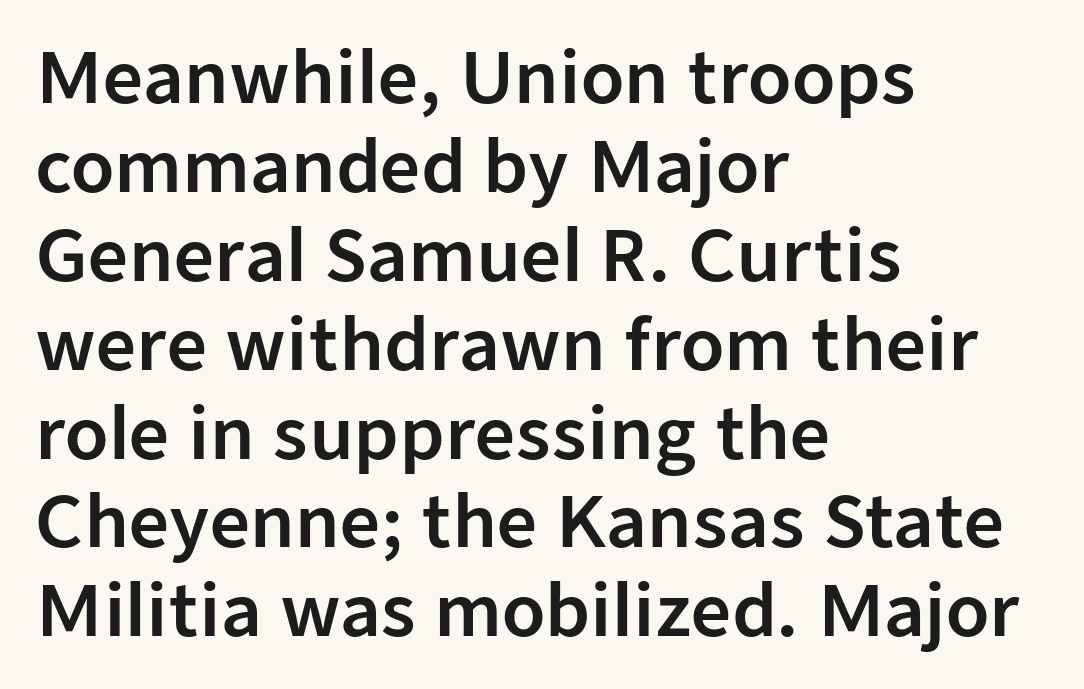
{"serif": "no", "italic": "no", "width": "normal", "stroke_contrast": "low", "x_height": "medium", "monospaced": "no", "underline": "no", "align": "left", "line_spacing": "normal", "line_spacing_ratio": 1.27, "letter_spacing": "normal", "letter_spacing_em": 0.0, "glyph_px": 70}
